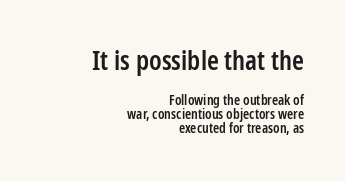
Q: Is the text bold? A: Semi-bold.
Q: Is the text italic (slanted)? A: No, it is upright.
Q: Is the text underlined? A: No.
Q: How is the paragraph aligned? A: Right-aligned.
Q: Is the spacing between letters normal or unusually wide? A: Normal.
Q: Is the spacing between lines tight, normal or loose? A: Tight.
Q: Which block of text is set in a larger size, the first (top) or the second (bottom)? A: The first (top) one.
